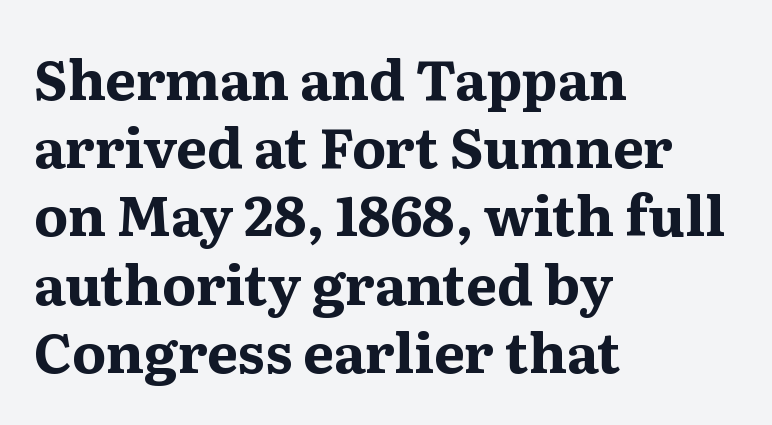
{"serif": "yes", "italic": "no", "bold": "yes", "weight": "bold", "width": "normal", "stroke_contrast": "medium", "x_height": "medium", "monospaced": "no", "underline": "no", "align": "left", "line_spacing_ratio": 1.24, "letter_spacing": "normal", "letter_spacing_em": 0.0, "glyph_px": 55}
